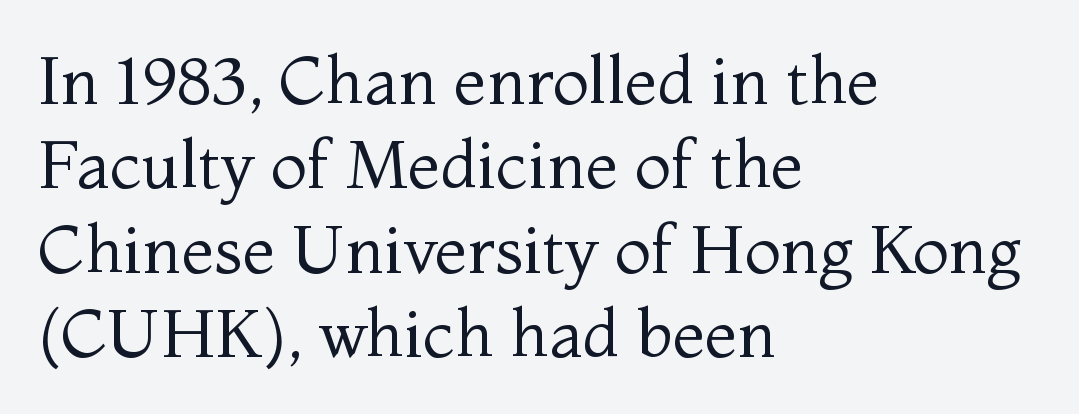
Italic? Not at all — the glyphs are vertical. The letterforms sit at book weight or below. The leading is moderate, giving the passage an even texture. Inter-character spacing is left at the font's built-in metrics. Caption: multi-line text, flush left, ragged right. Rule under the text: the space is simply empty.
